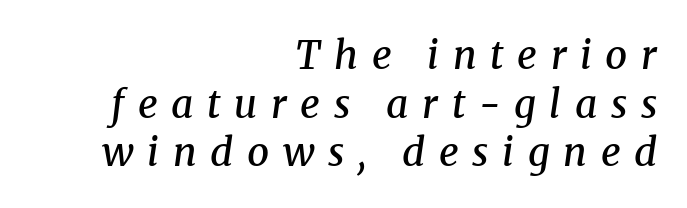
The image shows 39 px semibold serif type, italic (leaning right); set right-aligned, normal line spacing (1.25x), unusually wide letter spacing (+0.35 em), not underlined; medium stroke contrast and a medium x-height.
